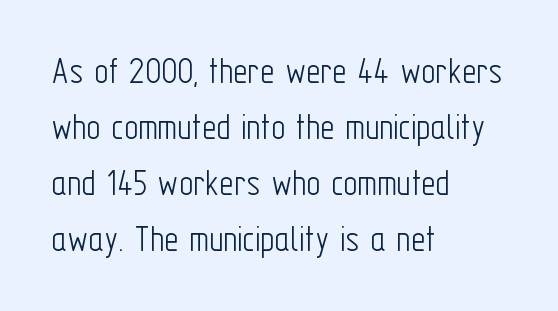
Q: Is the text bold? A: No.
Q: Is the text italic (slanted)? A: No, it is upright.
Q: Is the typeface a serif or a sans-serif typeface? A: Sans-serif.
Q: Is the text underlined? A: No.
Q: How is the paragraph aligned? A: Left-aligned.
Q: Is the spacing between letters normal or unusually wide? A: Normal.
Q: Is the spacing between lines tight, normal or loose? A: Normal.
Q: Width (condensed, normal, or wide)? A: Condensed.
Q: Stroke contrast? A: Low.
Q: x-height? A: Medium.
Q: Monospaced? A: No.
